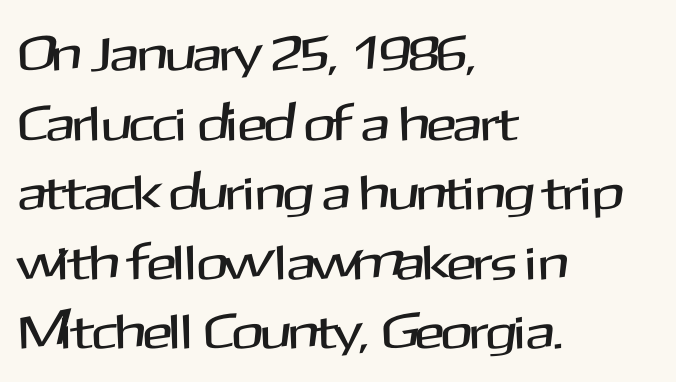
Q: Is the text italic (slanted)? A: No, it is upright.
Q: Is the typeface a serif or a sans-serif typeface? A: Sans-serif.
Q: Is the text underlined? A: No.
Q: How is the paragraph aligned? A: Left-aligned.
Q: Is the spacing between letters normal or unusually wide? A: Normal.
Q: Is the spacing between lines tight, normal or loose? A: Normal.
Q: Width (condensed, normal, or wide)? A: Normal.
Q: Stroke contrast? A: Medium.
Q: x-height? A: Medium.
Q: Monospaced? A: No.
